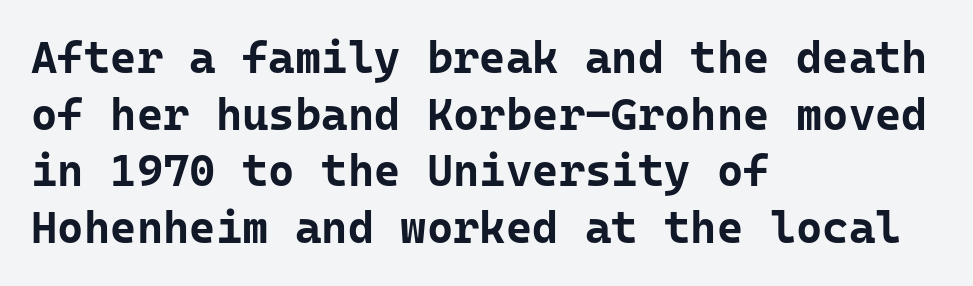
{"serif": "no", "italic": "no", "bold": "yes", "weight": "bold", "width": "normal", "stroke_contrast": "low", "x_height": "medium", "monospaced": "yes", "underline": "no", "align": "left", "line_spacing": "normal", "line_spacing_ratio": 1.26, "letter_spacing": "normal", "letter_spacing_em": 0.0, "glyph_px": 45}
